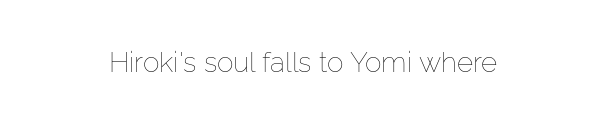
The image shows 28 px thin type, upright; set normal letter spacing, not underlined; low stroke contrast and a medium x-height.
